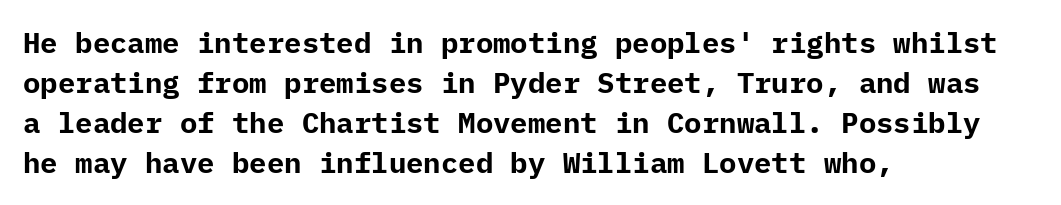
Students, observe: this is what conventionally led text looks like. Does extra space separate the letters? No, they use regular spacing. Vertical strokes here are truly vertical. Nope, no serifs anywhere on these letters. The space beneath each line is pristine and unruled.
